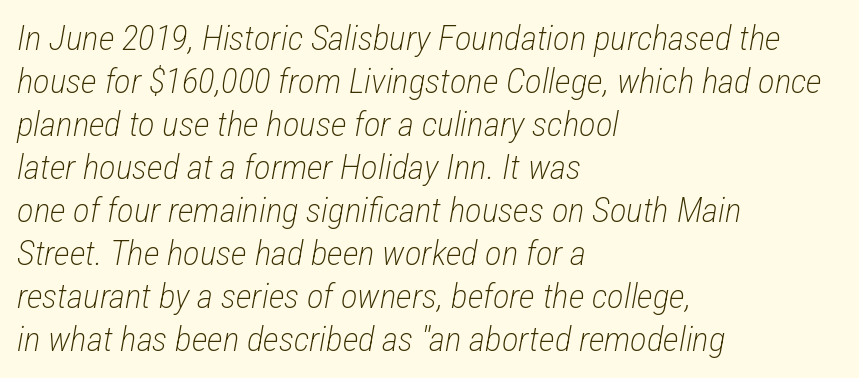
Q: Is the text bold? A: No.
Q: Is the text italic (slanted)? A: Yes, it leans right by about 12 degrees.
Q: Is the text underlined? A: No.
Q: How is the paragraph aligned? A: Left-aligned.
Q: Is the spacing between letters normal or unusually wide? A: Normal.
Q: Width (condensed, normal, or wide)? A: Condensed.
Q: Stroke contrast? A: Low.
Q: x-height? A: Medium.
Q: Monospaced? A: No.
